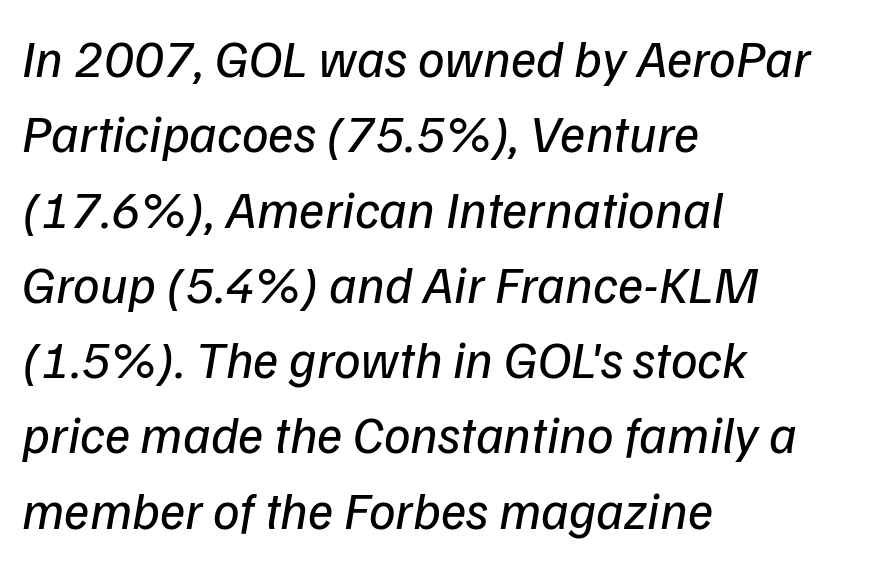
The image shows 53 px regular-weight type, italic (leaning right); set left-aligned, normal line spacing (1.42x), normal letter spacing, not underlined; low stroke contrast and a medium x-height.
